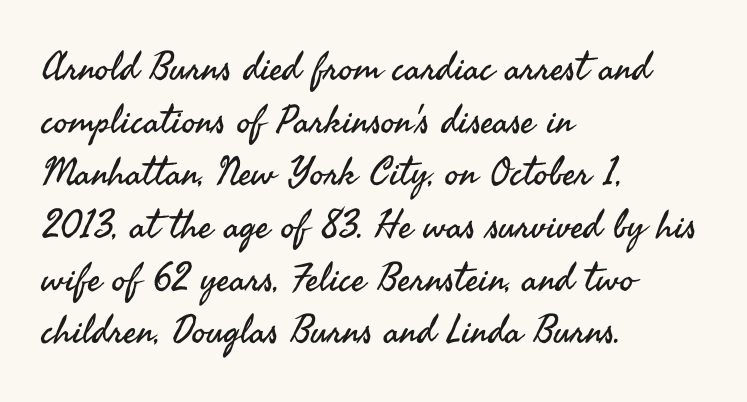
The image shows 39 px regular-weight sans-serif type; set left-aligned, normal line spacing (1.35x), normal letter spacing, not underlined; medium stroke contrast and a small x-height.
